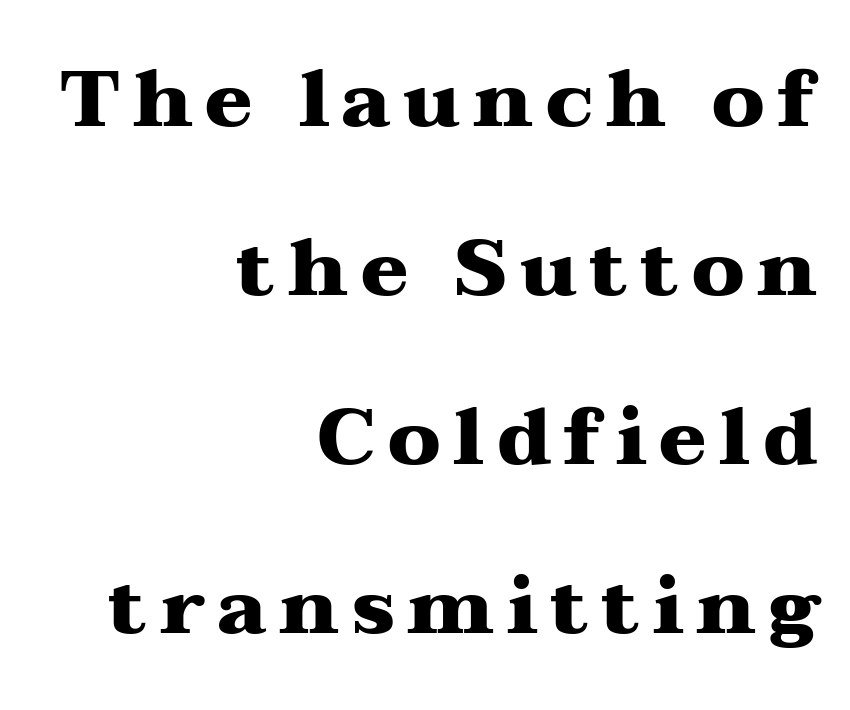
Q: Is the text bold? A: Yes.
Q: Is the text italic (slanted)? A: No, it is upright.
Q: Is the typeface a serif or a sans-serif typeface? A: Serif.
Q: Is the text underlined? A: No.
Q: How is the paragraph aligned? A: Right-aligned.
Q: Is the spacing between lines tight, normal or loose? A: Loose.
Q: Width (condensed, normal, or wide)? A: Wide.
Q: Stroke contrast? A: Medium.
Q: x-height? A: Medium.
Q: Monospaced? A: No.
